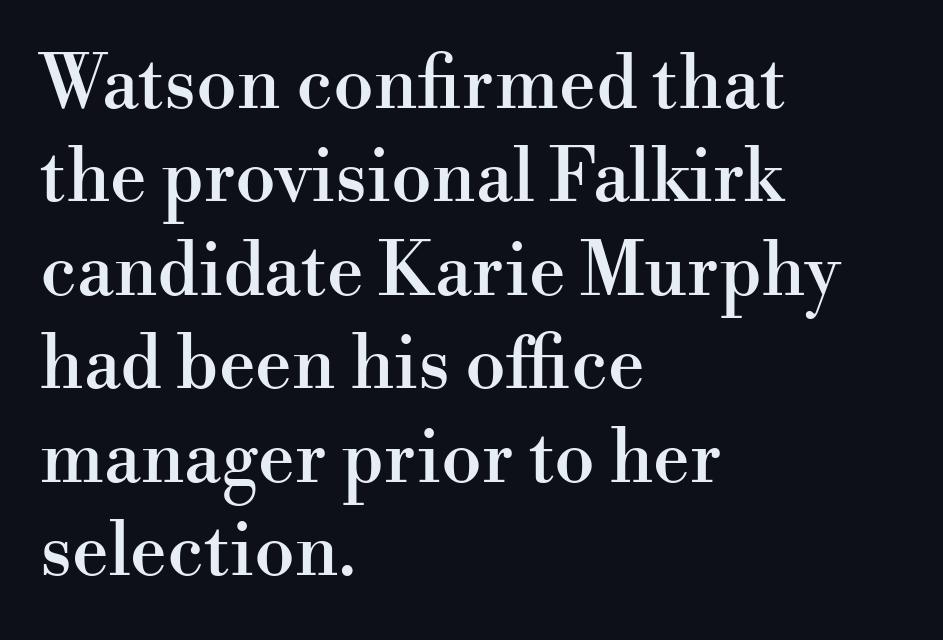
Q: Is the text italic (slanted)? A: No, it is upright.
Q: Is the typeface a serif or a sans-serif typeface? A: Serif.
Q: Is the text underlined? A: No.
Q: How is the paragraph aligned? A: Left-aligned.
Q: Is the spacing between letters normal or unusually wide? A: Normal.
Q: Is the spacing between lines tight, normal or loose? A: Normal.
Q: Width (condensed, normal, or wide)? A: Normal.
Q: Stroke contrast? A: High.
Q: x-height? A: Small.
Q: Monospaced? A: No.
